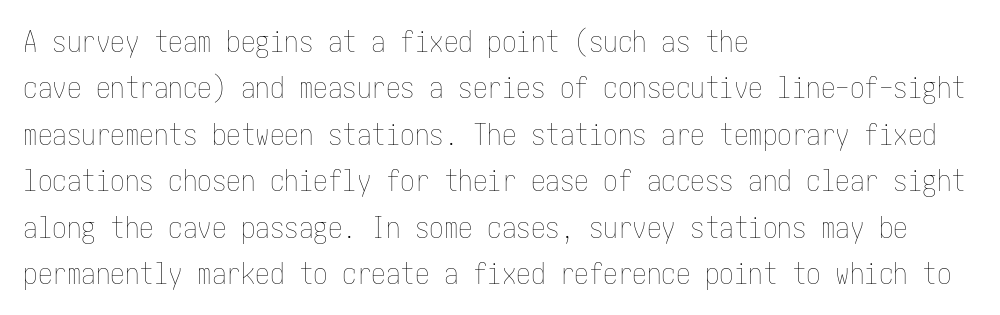
The image shows 29 px thin, condensed type, upright; set left-aligned, normal line spacing (1.6x), normal letter spacing, not underlined; low stroke contrast and a medium x-height.
